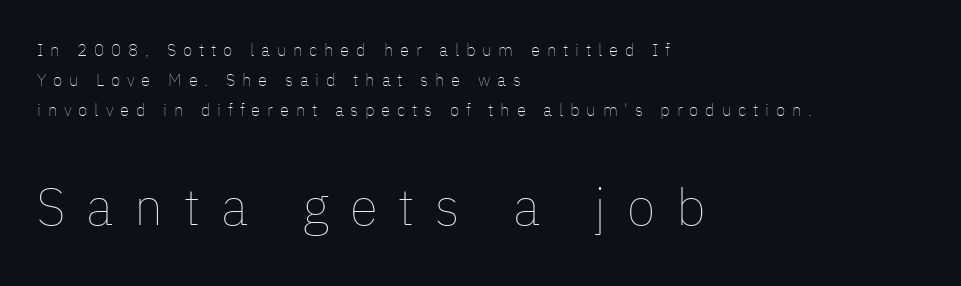
Each row of text sits above clean, open space. The more generous point size was reserved for the lower chunk. This reads as an unemphasized weight, regular at the heaviest. Leftover space on each line is placed entirely after the last word. Proportional: the letters do not fall into vertical columns.
